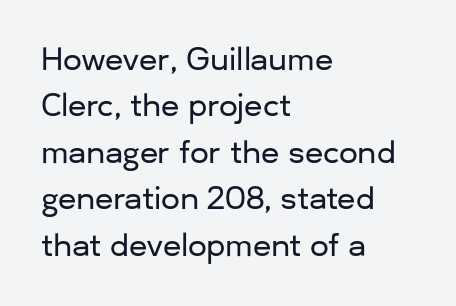
{"serif": "no", "italic": "no", "width": "normal", "stroke_contrast": "low", "x_height": "medium", "monospaced": "no", "underline": "no", "align": "left", "line_spacing": "normal", "line_spacing_ratio": 1.55, "letter_spacing": "normal", "letter_spacing_em": 0.0, "glyph_px": 30}
